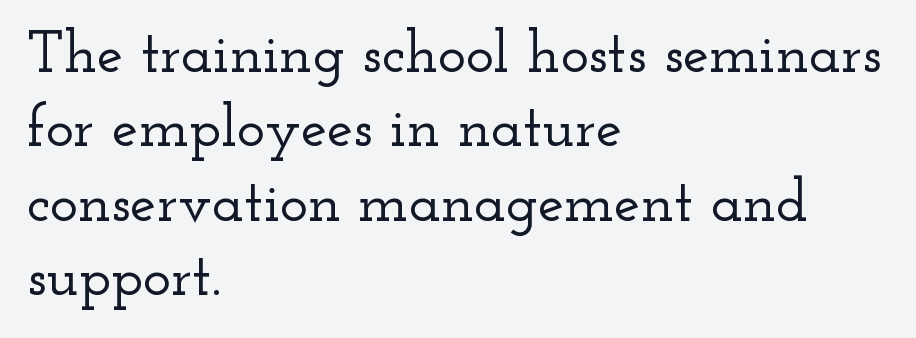
{"serif": "yes", "italic": "no", "width": "wide", "stroke_contrast": "low", "x_height": "small", "monospaced": "no", "underline": "no", "align": "left", "line_spacing": "normal", "line_spacing_ratio": 1.26, "letter_spacing": "normal", "letter_spacing_em": 0.0, "glyph_px": 59}
